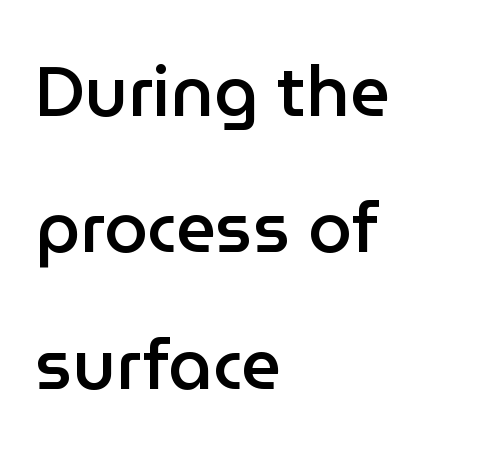
The image shows 70 px semibold sans-serif type, upright; set left-aligned, loose line spacing (1.95x), normal letter spacing, not underlined; low stroke contrast and a medium x-height.
